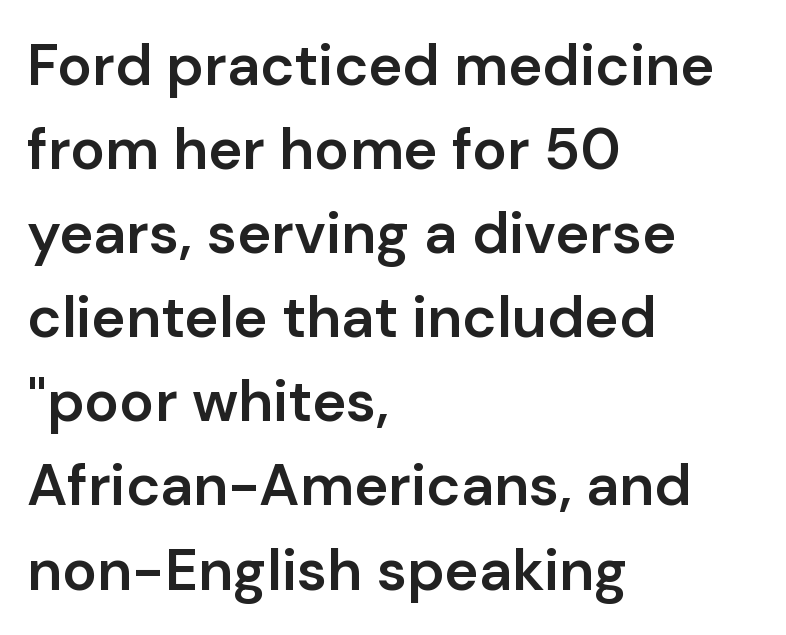
{"serif": "no", "italic": "no", "bold": "semi", "weight": "semibold", "width": "normal", "stroke_contrast": "low", "x_height": "medium", "monospaced": "no", "underline": "no", "align": "left", "line_spacing": "normal", "line_spacing_ratio": 1.45, "letter_spacing": "normal", "letter_spacing_em": 0.0, "glyph_px": 58}
